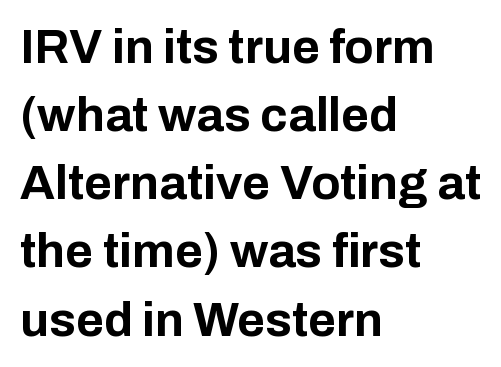
{"serif": "no", "italic": "no", "bold": "yes", "weight": "bold", "width": "normal", "stroke_contrast": "low", "x_height": "medium", "monospaced": "no", "underline": "no", "align": "left", "line_spacing": "normal", "line_spacing_ratio": 1.42, "letter_spacing": "normal", "letter_spacing_em": 0.0, "glyph_px": 48}
